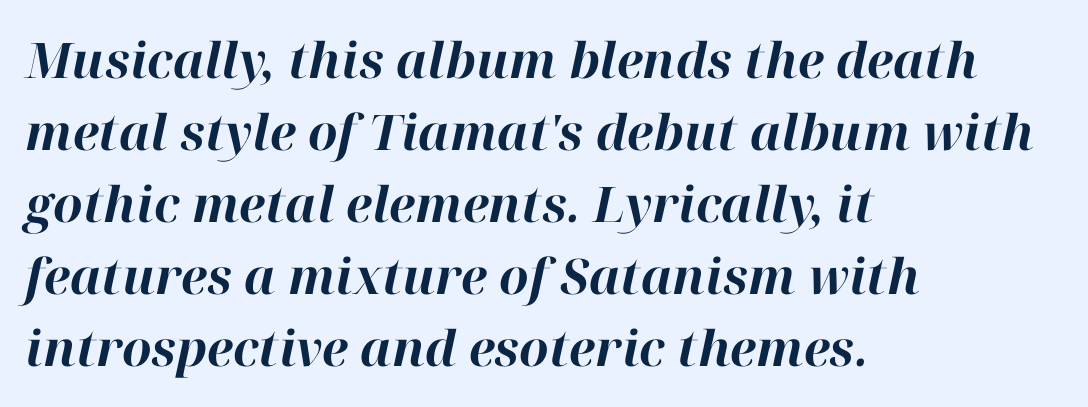
Q: Is the text bold? A: Yes.
Q: Is the text italic (slanted)? A: Yes, it leans right by about 12 degrees.
Q: Is the text underlined? A: No.
Q: How is the paragraph aligned? A: Left-aligned.
Q: Is the spacing between letters normal or unusually wide? A: Normal.
Q: Is the spacing between lines tight, normal or loose? A: Normal.
Q: Width (condensed, normal, or wide)? A: Normal.
Q: Stroke contrast? A: High.
Q: x-height? A: Medium.
Q: Monospaced? A: No.
